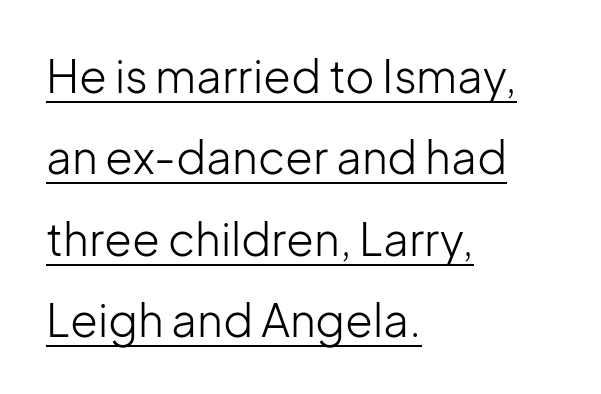
The image shows 45 px light sans-serif type, upright; set left-aligned, line spacing 1.81x, normal letter spacing, underlined; low stroke contrast and a medium x-height.
